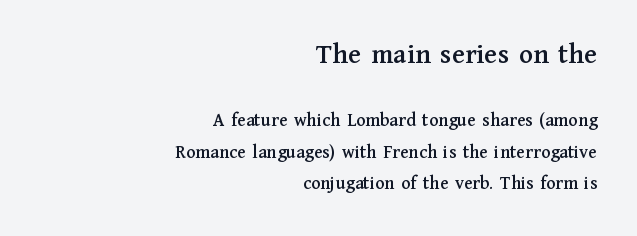
Q: Is the text italic (slanted)? A: No, it is upright.
Q: Is the typeface a serif or a sans-serif typeface? A: Serif.
Q: Is the text underlined? A: No.
Q: How is the paragraph aligned? A: Right-aligned.
Q: Is the spacing between letters normal or unusually wide? A: Normal.
Q: Is the spacing between lines tight, normal or loose? A: Normal.
Q: Which block of text is set in a larger size, the first (top) or the second (bottom)? A: The first (top) one.
Q: Width (condensed, normal, or wide)? A: Normal.
Q: Stroke contrast? A: Medium.
Q: x-height? A: Medium.
Q: Monospaced? A: No.
